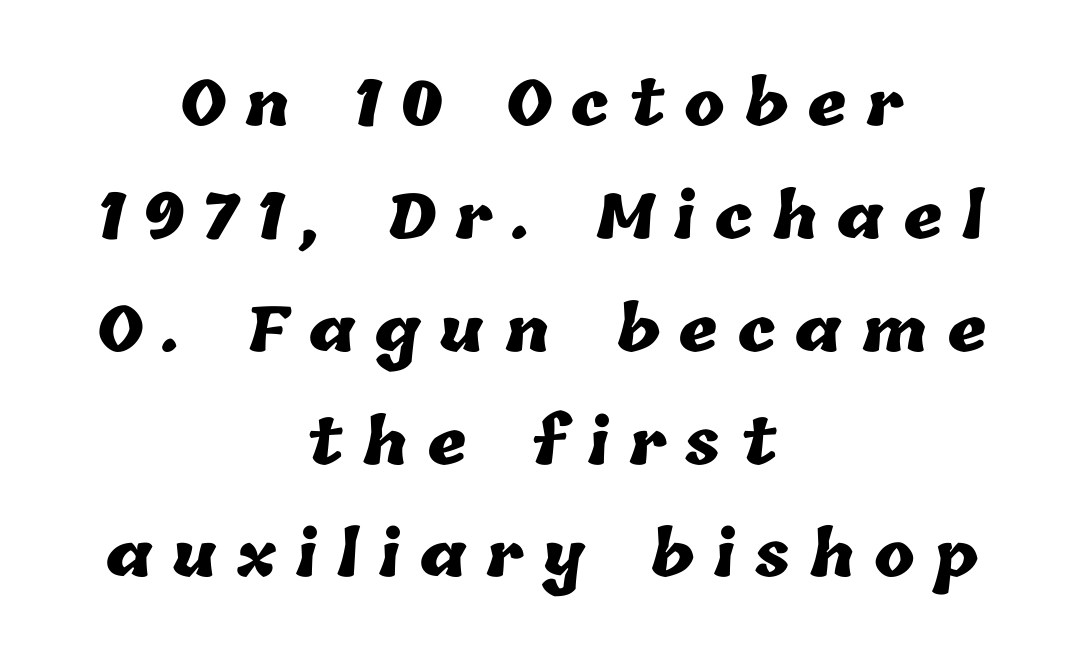
The image shows 61 px heavy type; set centered, line spacing 1.85x, unusually wide letter spacing (+0.31 em), not underlined; low stroke contrast and a medium x-height.
